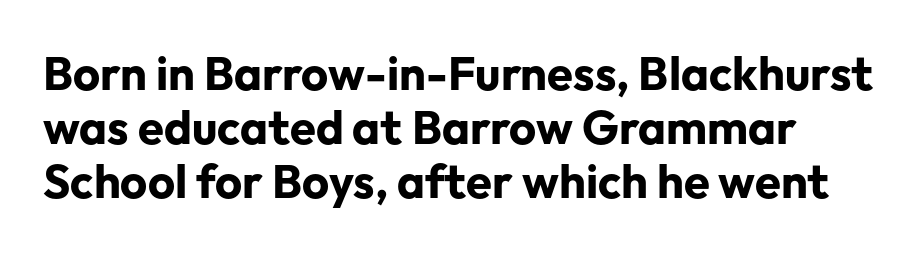
The image shows 47 px bold sans-serif type, upright; set tight line spacing (1.15x), normal letter spacing, not underlined; low stroke contrast and a medium x-height.
